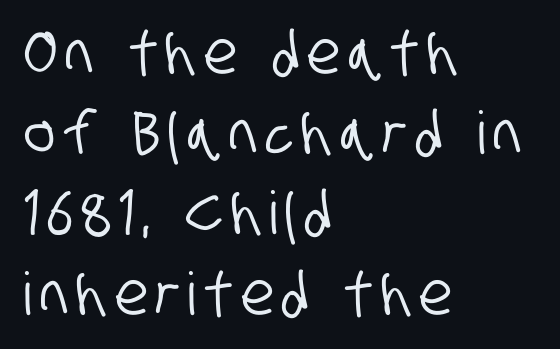
Q: Is the typeface a serif or a sans-serif typeface? A: Sans-serif.
Q: Is the text underlined? A: No.
Q: How is the paragraph aligned? A: Left-aligned.
Q: Is the spacing between lines tight, normal or loose? A: Normal.
Q: Width (condensed, normal, or wide)? A: Condensed.
Q: Stroke contrast? A: Low.
Q: x-height? A: Large.
Q: Monospaced? A: No.
